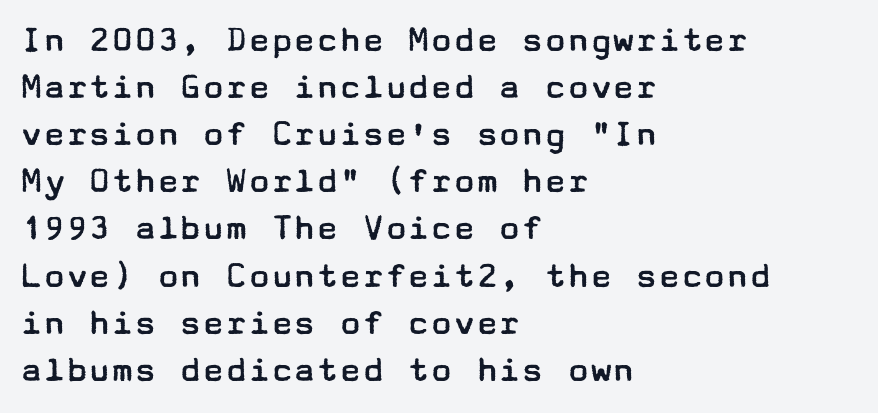
Q: Is the text bold? A: No.
Q: Is the text italic (slanted)? A: No, it is upright.
Q: Is the typeface a serif or a sans-serif typeface? A: Sans-serif.
Q: Is the text underlined? A: No.
Q: How is the paragraph aligned? A: Left-aligned.
Q: Is the spacing between letters normal or unusually wide? A: Normal.
Q: Width (condensed, normal, or wide)? A: Wide.
Q: Stroke contrast? A: Low.
Q: x-height? A: Medium.
